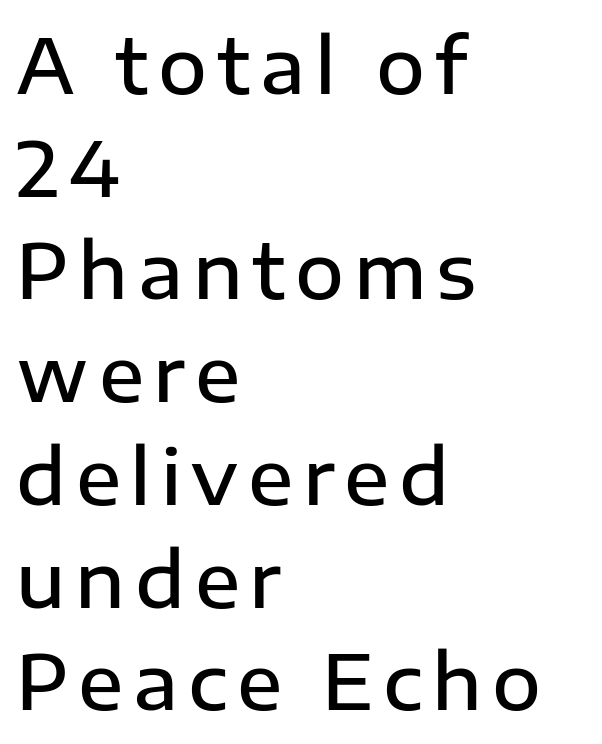
Q: Is the text bold? A: Semi-bold.
Q: Is the text italic (slanted)? A: No, it is upright.
Q: Is the typeface a serif or a sans-serif typeface? A: Sans-serif.
Q: Is the text underlined? A: No.
Q: How is the paragraph aligned? A: Left-aligned.
Q: Is the spacing between lines tight, normal or loose? A: Normal.
Q: Width (condensed, normal, or wide)? A: Normal.
Q: Stroke contrast? A: Low.
Q: x-height? A: Medium.
Q: Monospaced? A: No.
